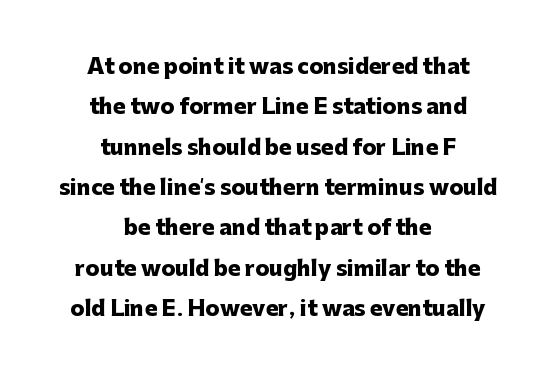
{"italic": "no", "bold": "yes", "underline": "no", "align": "center", "line_spacing": "loose", "line_spacing_ratio": 1.92, "letter_spacing": "normal", "letter_spacing_em": 0.0, "glyph_px": 21}
